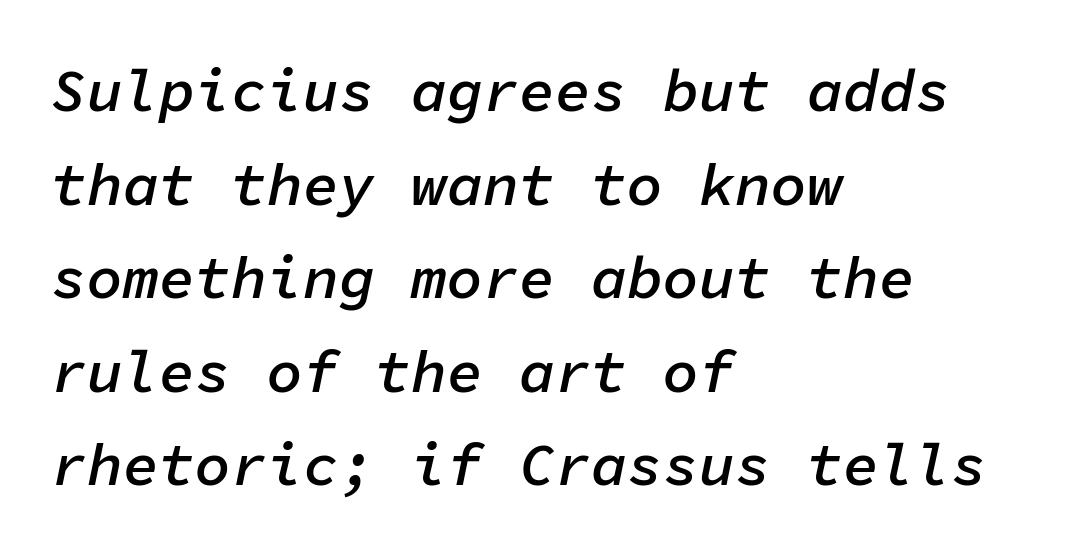
The image shows 60 px semibold type, italic (leaning right), monospaced; set left-aligned, normal line spacing (1.56x), normal letter spacing, not underlined; low stroke contrast and a medium x-height.
